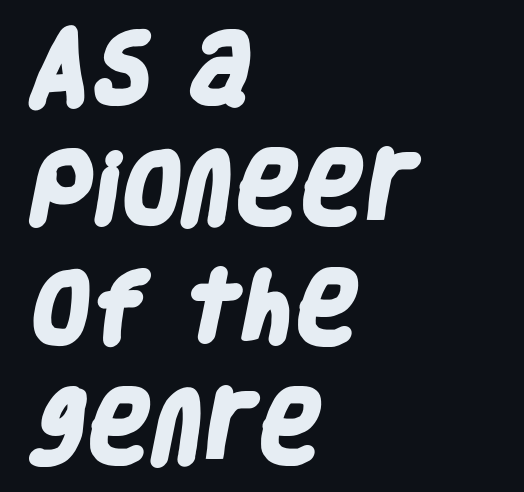
{"serif": "no", "bold": "yes", "weight": "heavy", "width": "condensed", "stroke_contrast": "low", "x_height": "large", "monospaced": "no", "underline": "no", "align": "left", "line_spacing": "normal", "line_spacing_ratio": 1.53, "letter_spacing": "normal", "letter_spacing_em": 0.0, "glyph_px": 78}
